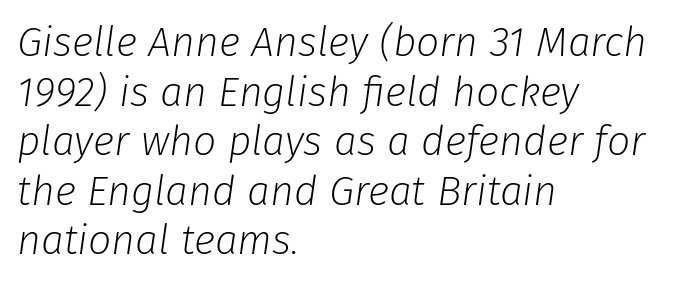
Notice how the passage keeps a crisp vertical edge on the left only. Is this a fixed-width face? No — the glyphs have proportional, varying widths. Letters have the restrained weight of plain body copy at most. Descenders hang freely into open space. Default kerning and tracking; the words read as compact shapes.
